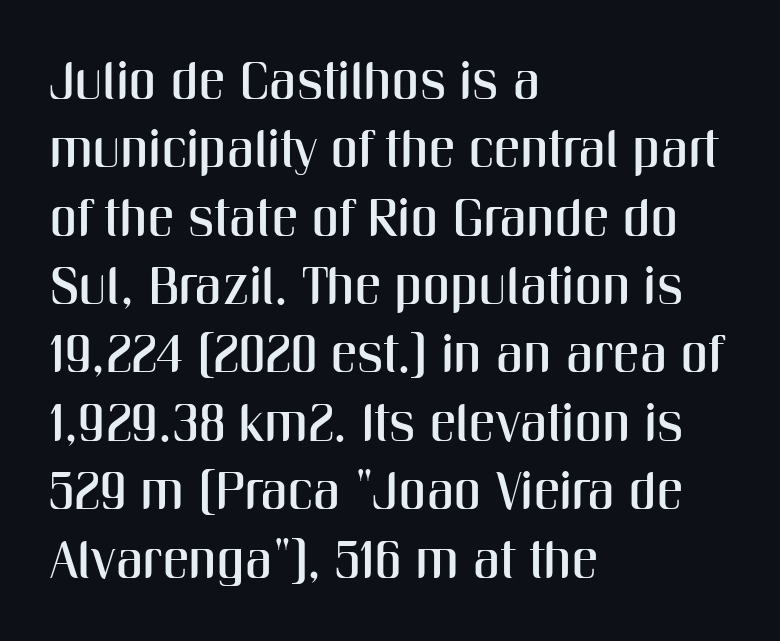
Q: Is the text italic (slanted)? A: No, it is upright.
Q: Is the typeface a serif or a sans-serif typeface? A: Sans-serif.
Q: Is the text underlined? A: No.
Q: How is the paragraph aligned? A: Left-aligned.
Q: Is the spacing between letters normal or unusually wide? A: Normal.
Q: Is the spacing between lines tight, normal or loose? A: Normal.
Q: Width (condensed, normal, or wide)? A: Condensed.
Q: Stroke contrast? A: Medium.
Q: x-height? A: Medium.
Q: Monospaced? A: No.
